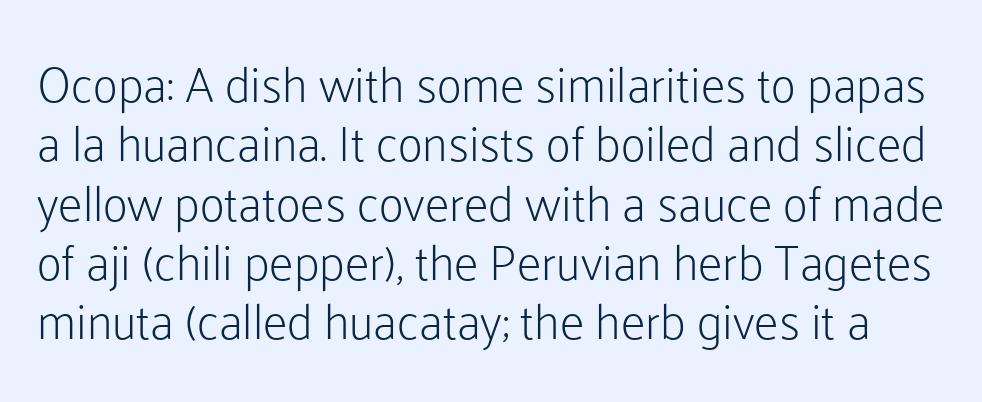
The image shows 49 px light sans-serif type, upright; set line spacing 1.21x, normal letter spacing, not underlined; low stroke contrast and a medium x-height.
